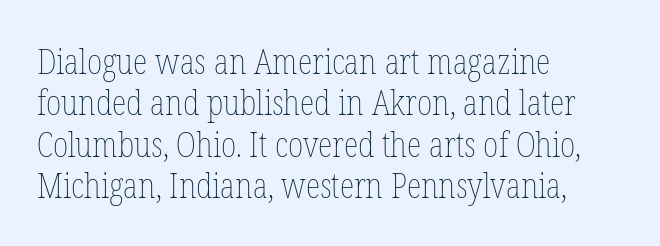
The image shows 34 px thin, condensed type, upright; set left-aligned, line spacing 1.22x, normal letter spacing, not underlined; low stroke contrast and a medium x-height.
